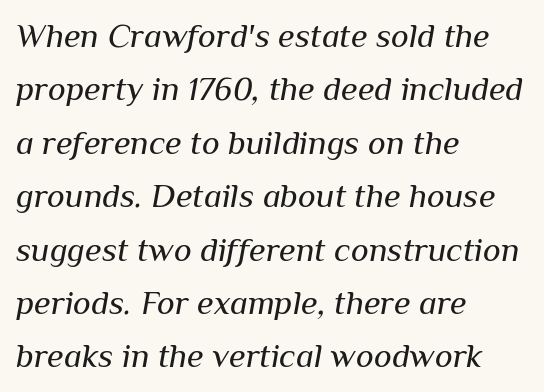
Q: Is the text bold? A: No.
Q: Is the text italic (slanted)? A: Yes, it leans right by about 10 degrees.
Q: Is the text underlined? A: No.
Q: How is the paragraph aligned? A: Left-aligned.
Q: Is the spacing between letters normal or unusually wide? A: Normal.
Q: Is the spacing between lines tight, normal or loose? A: Normal.
Q: Width (condensed, normal, or wide)? A: Normal.
Q: Stroke contrast? A: Medium.
Q: x-height? A: Medium.
Q: Monospaced? A: No.
